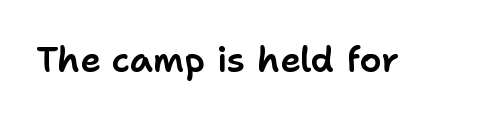
Q: Is the text italic (slanted)? A: No, it is upright.
Q: Is the typeface a serif or a sans-serif typeface? A: Sans-serif.
Q: Is the text underlined? A: No.
Q: Is the spacing between letters normal or unusually wide? A: Normal.
Q: Width (condensed, normal, or wide)? A: Normal.
Q: Stroke contrast? A: Low.
Q: x-height? A: Medium.
Q: Monospaced? A: No.
